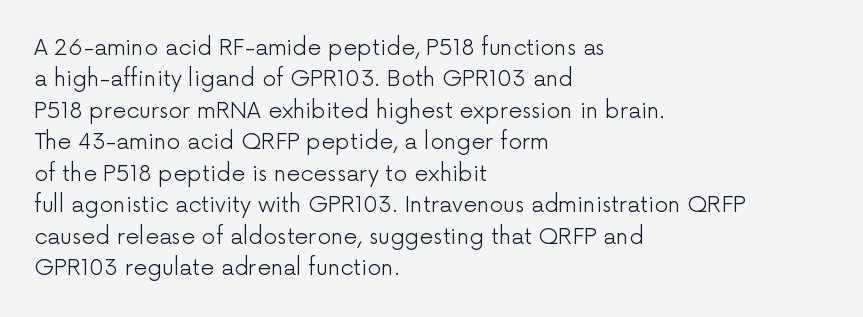
Q: Is the text bold? A: No.
Q: Is the text italic (slanted)? A: No, it is upright.
Q: Is the text underlined? A: No.
Q: How is the paragraph aligned? A: Left-aligned.
Q: Is the spacing between letters normal or unusually wide? A: Normal.
Q: Is the spacing between lines tight, normal or loose? A: Normal.
